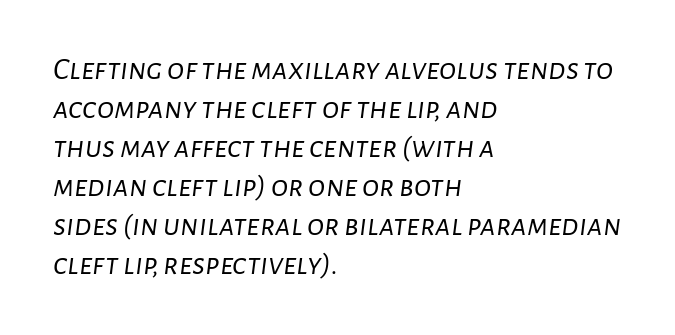
Weight: regular or lighter. The rendering keeps characters at their native spacing. Do the characters align in a grid? No, the font is proportional. The rendering anchors every line to the left-hand side.
